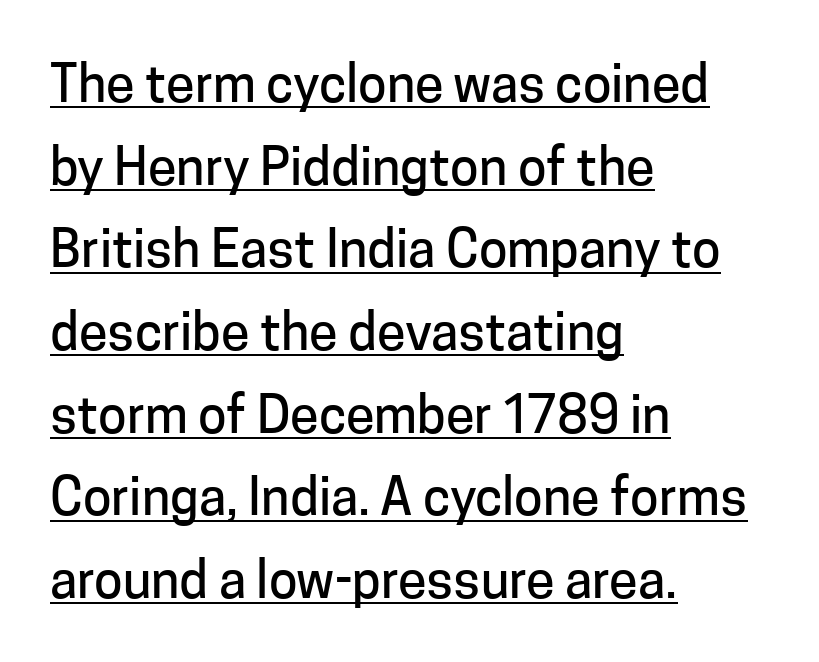
Q: Is the text italic (slanted)? A: No, it is upright.
Q: Is the typeface a serif or a sans-serif typeface? A: Sans-serif.
Q: Is the text underlined? A: Yes.
Q: How is the paragraph aligned? A: Left-aligned.
Q: Is the spacing between letters normal or unusually wide? A: Normal.
Q: Is the spacing between lines tight, normal or loose? A: Normal.
Q: Width (condensed, normal, or wide)? A: Normal.
Q: Stroke contrast? A: Low.
Q: x-height? A: Medium.
Q: Monospaced? A: No.
